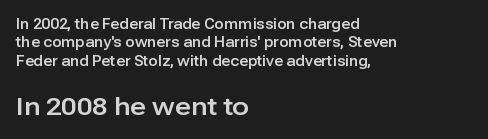
Q: Is the text italic (slanted)? A: No, it is upright.
Q: Is the text underlined? A: No.
Q: How is the paragraph aligned? A: Left-aligned.
Q: Is the spacing between letters normal or unusually wide? A: Normal.
Q: Is the spacing between lines tight, normal or loose? A: Normal.
Q: Which block of text is set in a larger size, the first (top) or the second (bottom)? A: The second (bottom) one.
